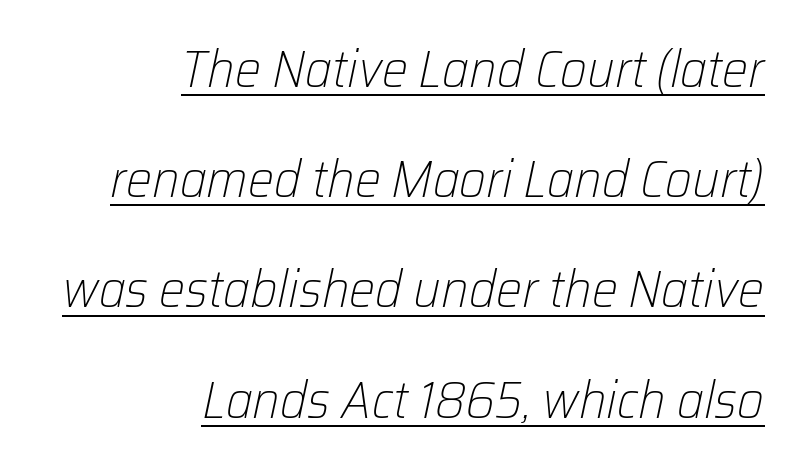
Reading down the block, your eye finds every line finishing at a fixed right position. The weight would be labelled regular, book, light, or lighter still. This sample trades compactness for vertical openness between lines. Every character sits at an angle, as italics do. The line texture is even and compact thanks to regular tracking. Beneath each row of characters lies a ruled line.
